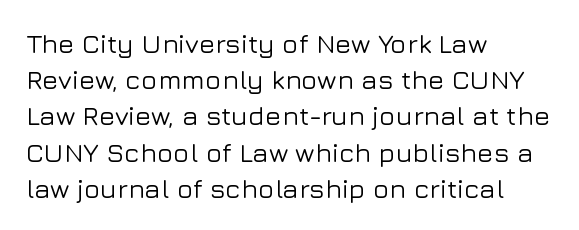
{"italic": "no", "underline": "no", "align": "left", "line_spacing": "normal", "line_spacing_ratio": 1.34, "letter_spacing": "normal", "letter_spacing_em": 0.0, "glyph_px": 27}
